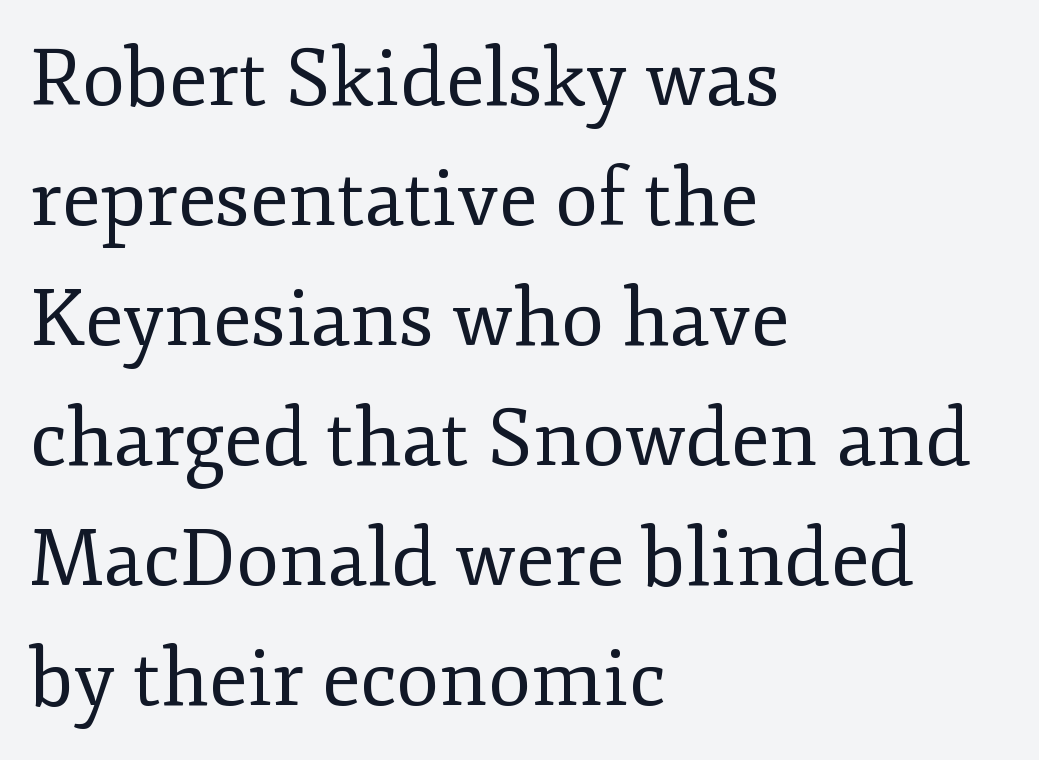
The image shows 79 px regular-weight serif type, upright; set left-aligned, normal line spacing (1.52x), normal letter spacing, not underlined; low stroke contrast and a small x-height.
